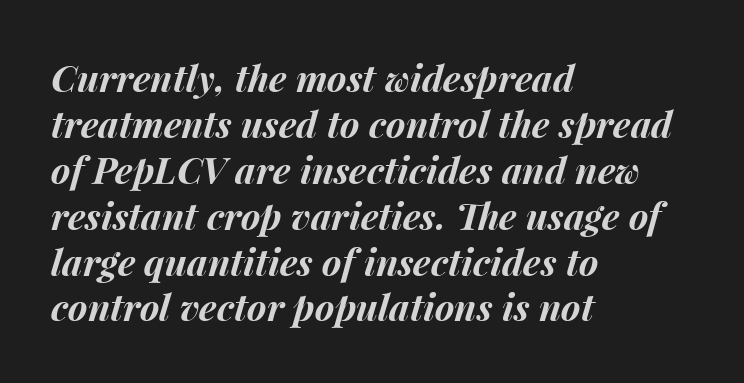
{"italic": "yes", "lean": "right", "slant_degrees": 15, "bold": "yes", "weight": "bold", "width": "normal", "stroke_contrast": "medium", "x_height": "medium", "monospaced": "no", "underline": "no", "align": "left", "line_spacing_ratio": 1.24, "letter_spacing": "normal", "letter_spacing_em": 0.0, "glyph_px": 37}
